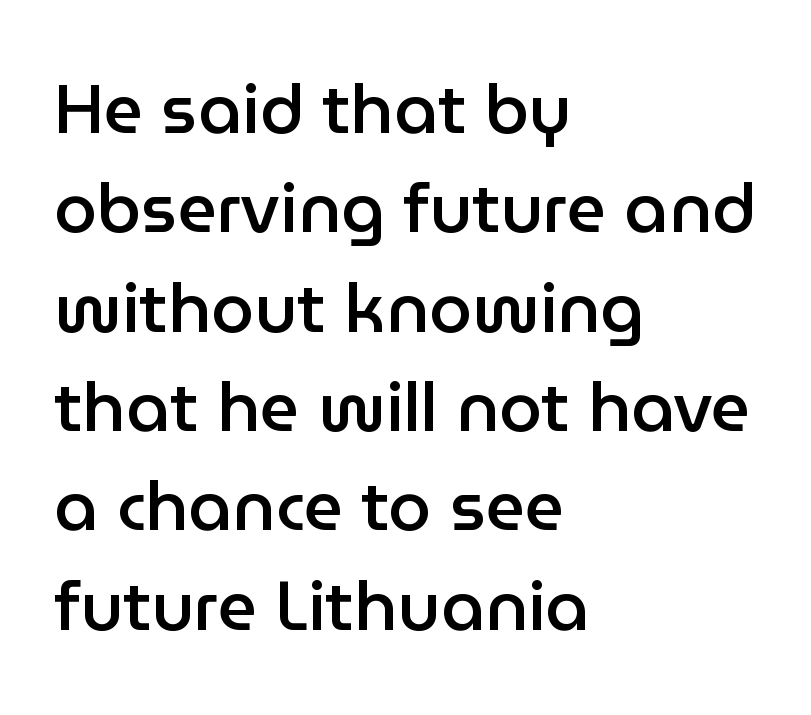
{"serif": "no", "italic": "no", "bold": "semi", "weight": "semibold", "width": "normal", "stroke_contrast": "low", "x_height": "medium", "monospaced": "no", "underline": "no", "align": "left", "line_spacing": "normal", "line_spacing_ratio": 1.44, "letter_spacing": "normal", "letter_spacing_em": 0.0, "glyph_px": 69}
